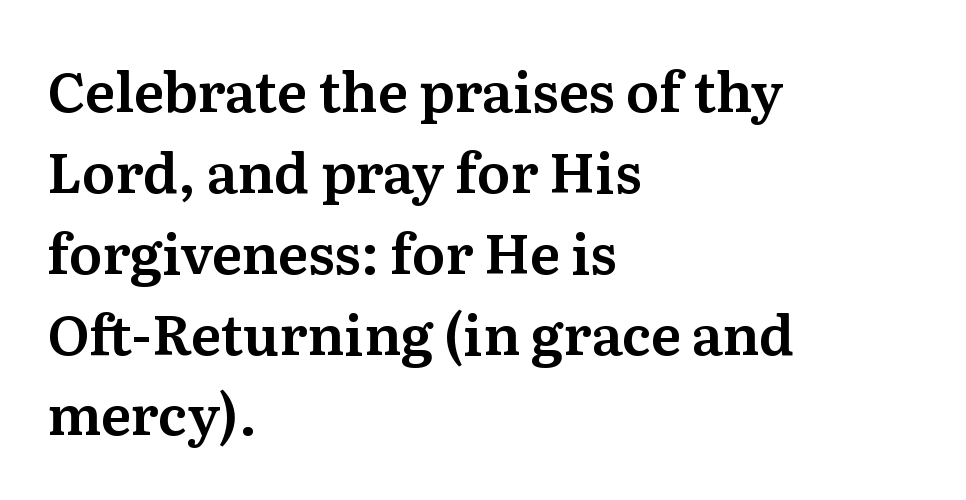
{"serif": "yes", "italic": "no", "width": "normal", "stroke_contrast": "medium", "x_height": "medium", "monospaced": "no", "underline": "no", "align": "left", "line_spacing": "normal", "line_spacing_ratio": 1.47, "letter_spacing": "normal", "letter_spacing_em": 0.0, "glyph_px": 55}
